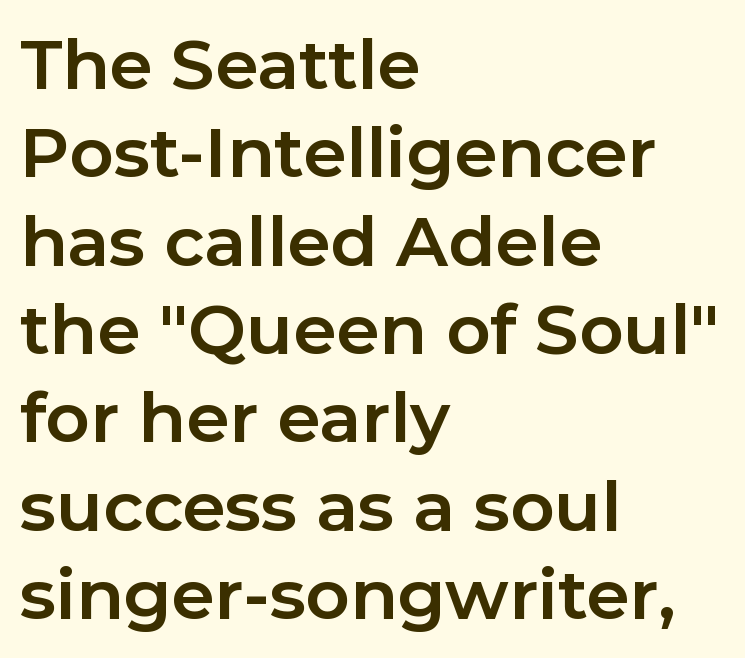
The strokes are fattened all the way to bold. Normally led — the rows are evenly, conventionally spaced. The letters sit at their default tracking, neither squeezed nor spread. Do the characters align in a grid? No, the font is proportional. The setting favours the left margin, as ordinary paragraphs usually do. No italicization has been applied; the sample stays upright.
